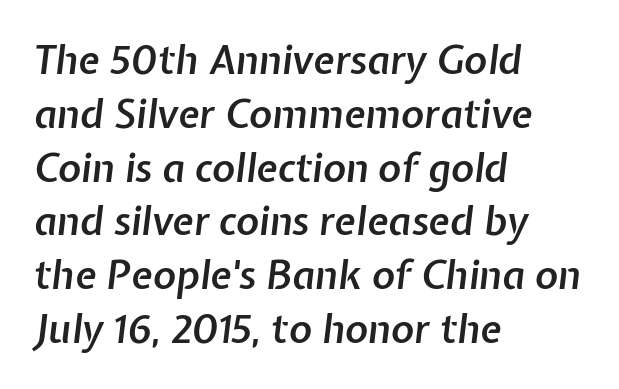
The image shows 39 px semibold type, italic (leaning right); set left-aligned, normal line spacing (1.38x), normal letter spacing, not underlined; low stroke contrast and a medium x-height.
